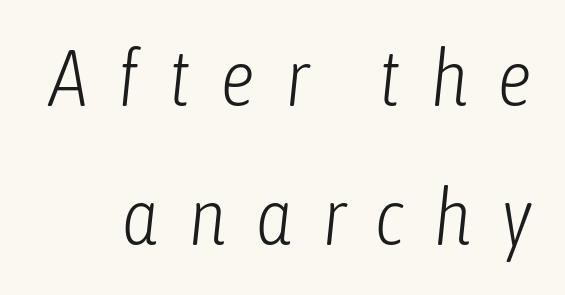
Is the letter spacing exaggerated? Yes — the characters are pushed far apart. The rendering uses natural spacing where letterforms have individual widths. Weight: regular or lighter. When letters slant like this, we call the style italic.
